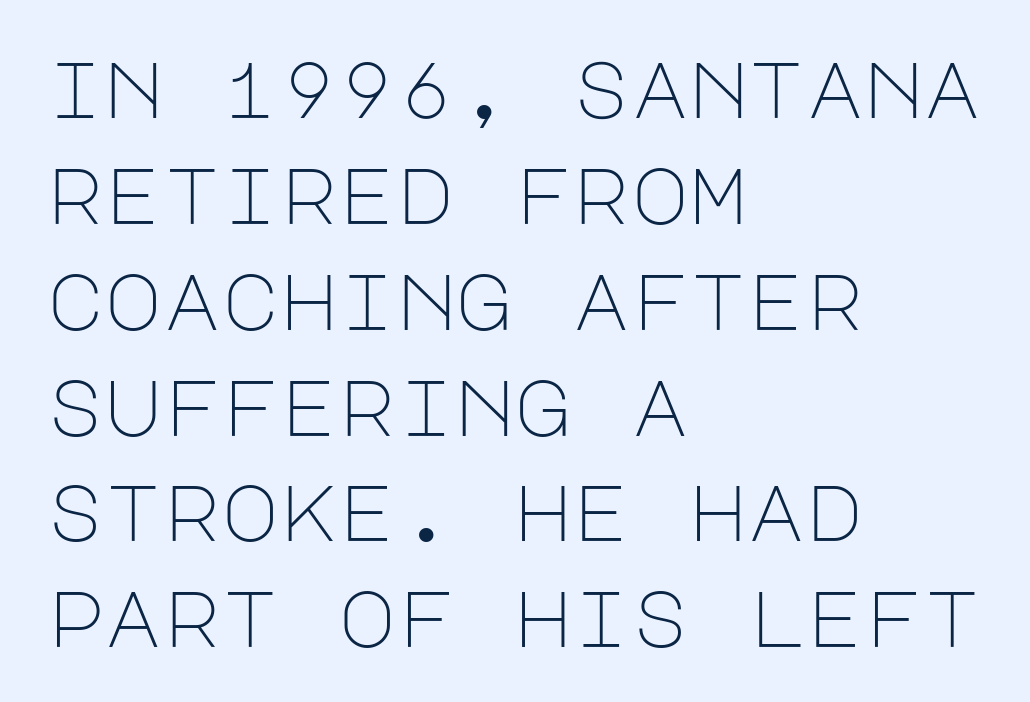
The image shows 79 px light sans-serif type, upright; set left-aligned, normal line spacing (1.34x), normal letter spacing, not underlined; low stroke contrast and a large x-height.
